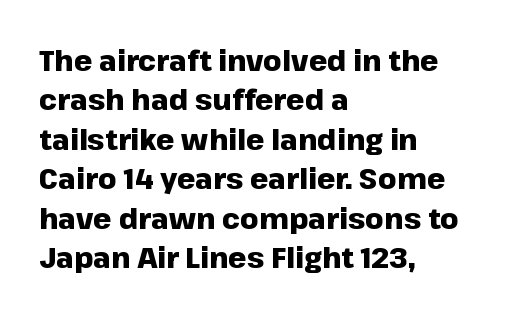
{"serif": "no", "italic": "no", "bold": "yes", "weight": "heavy", "width": "normal", "stroke_contrast": "low", "x_height": "medium", "monospaced": "no", "underline": "no", "align": "left", "line_spacing": "normal", "line_spacing_ratio": 1.36, "letter_spacing": "normal", "letter_spacing_em": 0.0, "glyph_px": 29}
